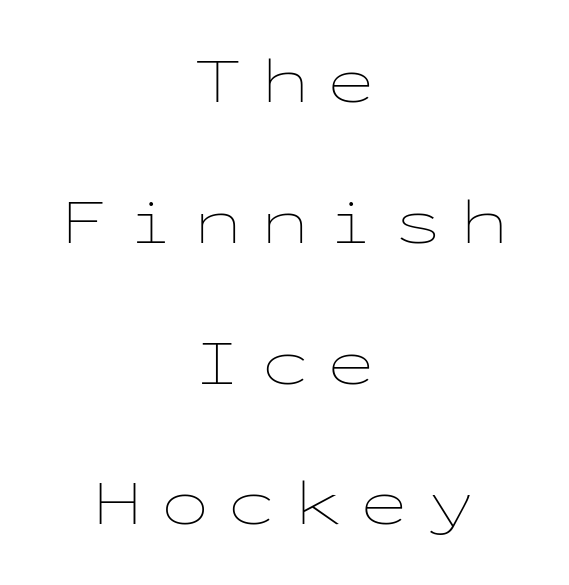
Q: Is the text bold? A: No.
Q: Is the text italic (slanted)? A: No, it is upright.
Q: Is the text underlined? A: No.
Q: How is the paragraph aligned? A: Centered.
Q: Is the spacing between letters normal or unusually wide? A: Unusually wide.
Q: Is the spacing between lines tight, normal or loose? A: Loose.
Q: Width (condensed, normal, or wide)? A: Wide.
Q: Stroke contrast? A: Low.
Q: x-height? A: Medium.
Q: Monospaced? A: Yes.
